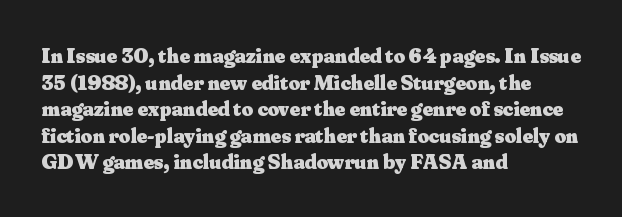
Which margin do the lines hug? The left one — the right edge is uneven. Weight check: bold — yes, fully. Tracking here is standard; glyphs follow each other at the usual distance. Unlike italic type, these characters show no tilt at all. Just letters on the line, the space beneath them empty.
